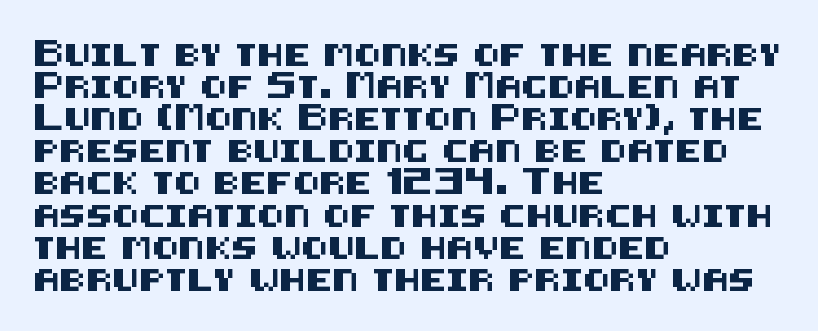
These lines were composed using upright roman letters. If you drew a ruler down the left edge, every line would touch it. In terms of leading, this rendering sits right in the middle. These lines keep a tight, regular rhythm from letter to letter. The glyphs are unaccompanied by any horizontal stroke below them.
